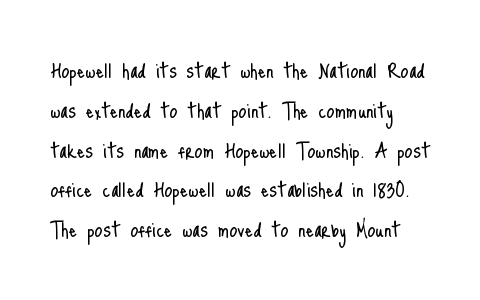
Q: Is the text bold? A: No.
Q: Is the text italic (slanted)? A: No, it is upright.
Q: Is the text underlined? A: No.
Q: Is the spacing between letters normal or unusually wide? A: Normal.
Q: Is the spacing between lines tight, normal or loose? A: Normal.
